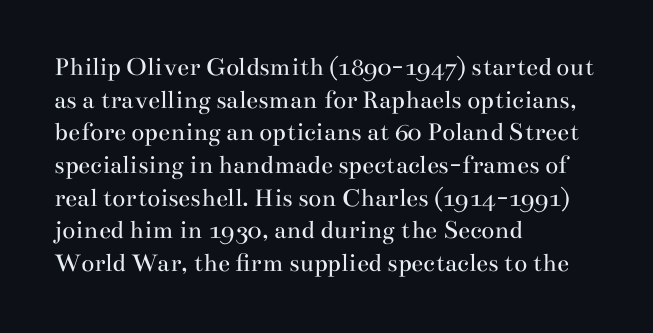
{"italic": "no", "bold": "no", "underline": "no", "align": "left", "line_spacing_ratio": 1.21, "letter_spacing": "normal", "letter_spacing_em": 0.0, "glyph_px": 27}
